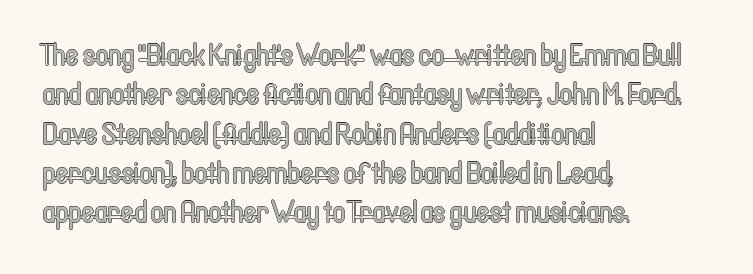
Here the glyphs are tracked normally, forming tight word shapes. Caption: multi-line text, flush left, ragged right. The space between consecutive lines is moderate. Do the letters lean? They stand straight. The gap between lines stays unmarked. The passage shown is typed in a proportional face where columns would drift.
